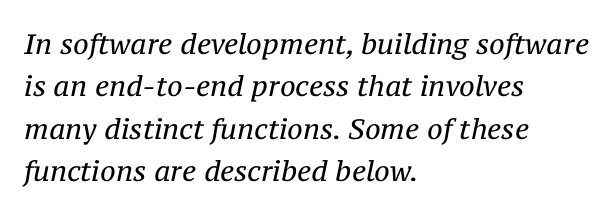
Summary of weight: not heavy and not bold. The string is rendered with underlining switched off. The passage shown is typed in a proportional face where columns would drift. The vertical gap from one line to the next is medium.
